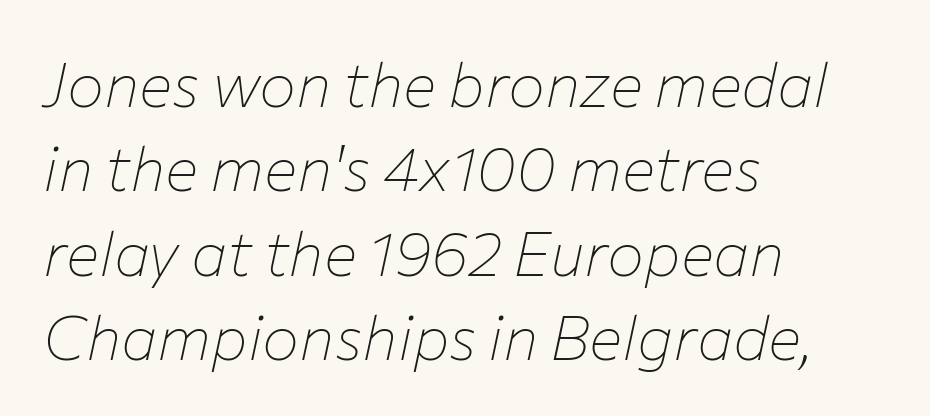
Q: Is the text bold? A: No.
Q: Is the text italic (slanted)? A: Yes, it leans right by about 12 degrees.
Q: Is the text underlined? A: No.
Q: How is the paragraph aligned? A: Left-aligned.
Q: Is the spacing between letters normal or unusually wide? A: Normal.
Q: Is the spacing between lines tight, normal or loose? A: Normal.
Q: Width (condensed, normal, or wide)? A: Normal.
Q: Stroke contrast? A: Low.
Q: x-height? A: Medium.
Q: Monospaced? A: No.
